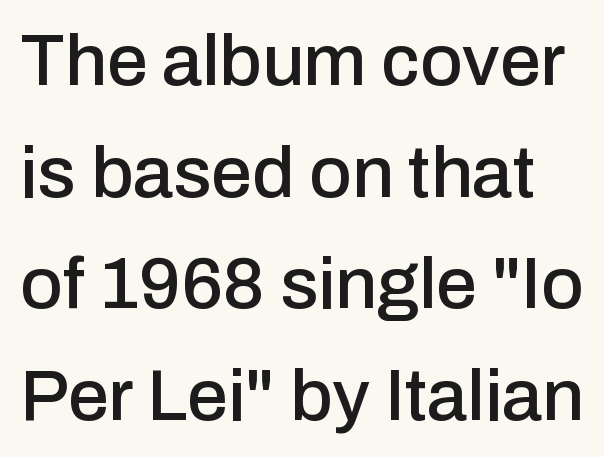
Q: Is the text italic (slanted)? A: No, it is upright.
Q: Is the typeface a serif or a sans-serif typeface? A: Sans-serif.
Q: Is the text underlined? A: No.
Q: Is the spacing between letters normal or unusually wide? A: Normal.
Q: Is the spacing between lines tight, normal or loose? A: Normal.
Q: Width (condensed, normal, or wide)? A: Normal.
Q: Stroke contrast? A: Low.
Q: x-height? A: Medium.
Q: Monospaced? A: No.
